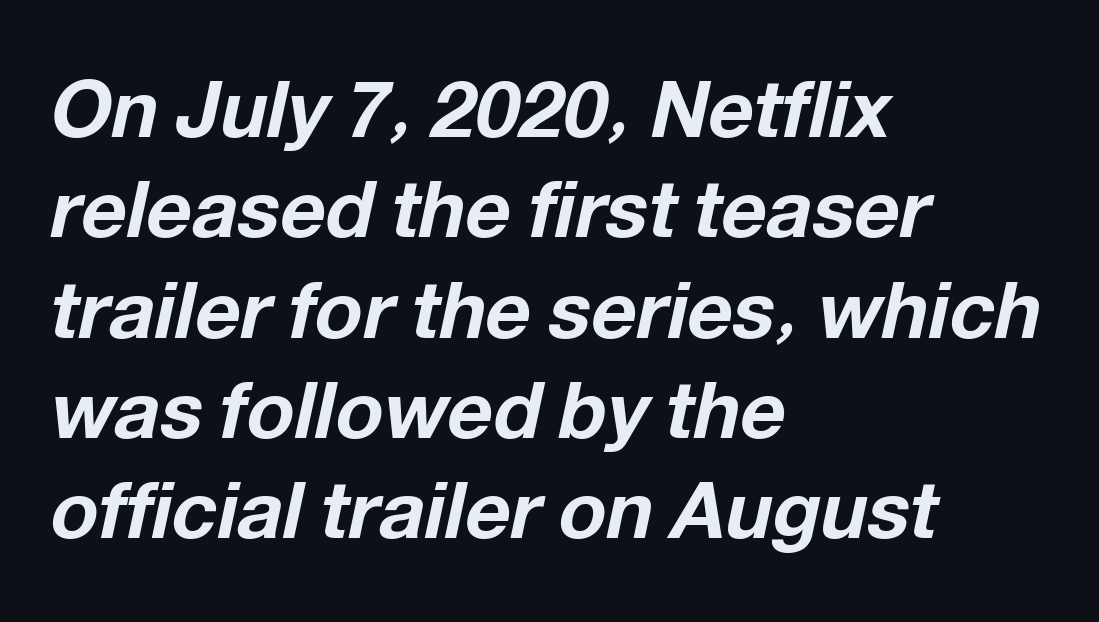
{"italic": "yes", "lean": "right", "slant_degrees": 12, "bold": "yes", "weight": "bold", "width": "normal", "stroke_contrast": "low", "x_height": "medium", "monospaced": "no", "underline": "no", "align": "left", "line_spacing": "normal", "line_spacing_ratio": 1.27, "letter_spacing": "normal", "letter_spacing_em": 0.0, "glyph_px": 79}
